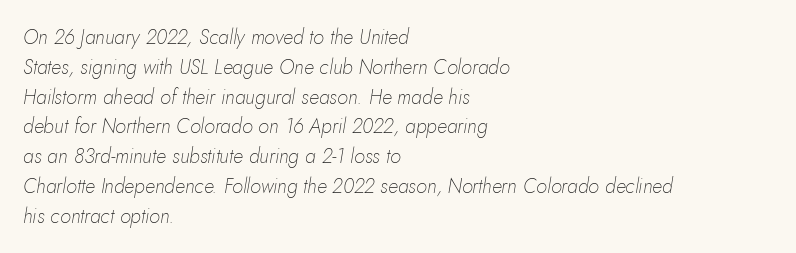
Has an underline been added? It has not. Honestly, the row spacing looks completely unremarkable. There's an unmistakable incline to the writing here. The letterforms sit at book weight or below. Line starts are locked; line ends wander.
